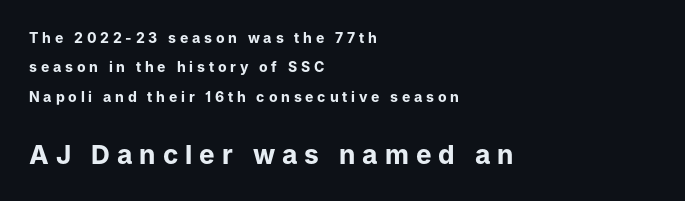
{"italic": "no", "bold": "yes", "underline": "no", "align": "left", "line_spacing": "loose", "line_spacing_ratio": 2.1, "letter_spacing": "wide", "letter_spacing_em": 0.27, "larger_block": "second", "size_ratio": 1.86, "glyph_px": 26}
